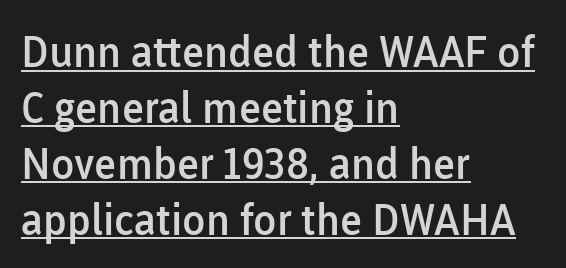
Character widths vary here, with narrow letters taking less room than wide ones. Ordinary non-slanted type is in use. You can see a thin bar hugging the bottom of the glyphs. The typeface chosen for these lines omits serifs.
